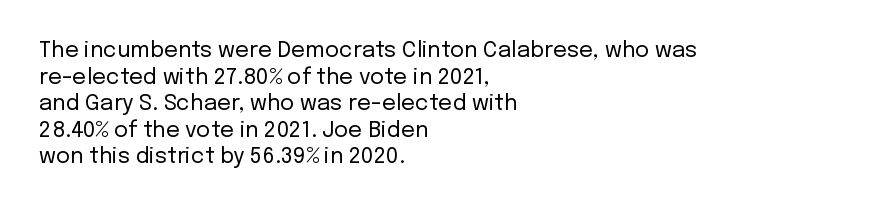
{"italic": "no", "bold": "no", "underline": "no", "align": "left", "line_spacing_ratio": 1.21, "letter_spacing": "normal", "letter_spacing_em": 0.0, "glyph_px": 22}
